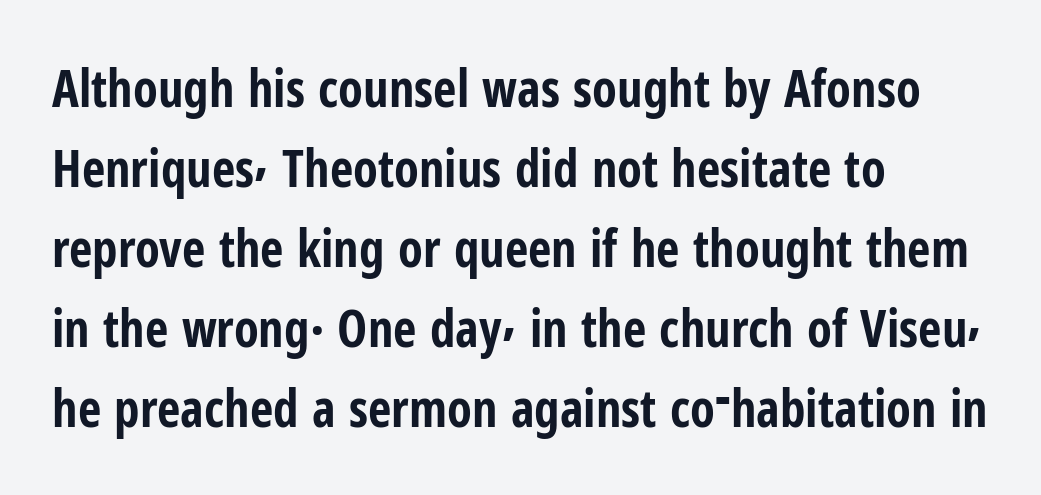
Letter spacing: default. The face used here has the dense, thick strokes of a bold. The letters carry no serifs — their stems end cleanly without finishing strokes. The typesetter chose a ragged-right arrangement here. Evenly set lines give the paragraph a standard silhouette. Rule under the text: the space is simply empty.
